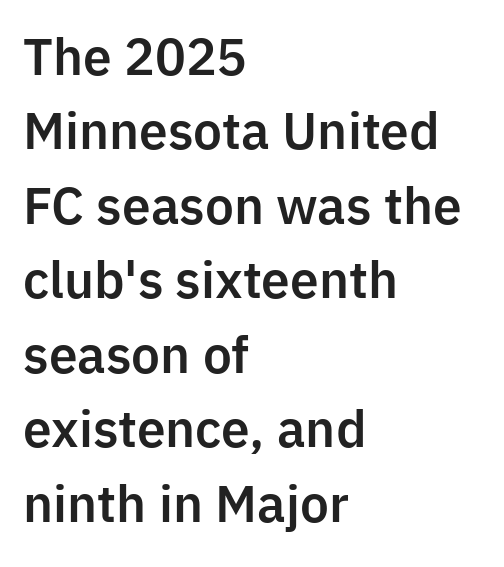
{"serif": "no", "italic": "no", "width": "normal", "stroke_contrast": "low", "x_height": "medium", "monospaced": "no", "underline": "no", "align": "left", "line_spacing": "normal", "line_spacing_ratio": 1.52, "letter_spacing": "normal", "letter_spacing_em": 0.0, "glyph_px": 49}
